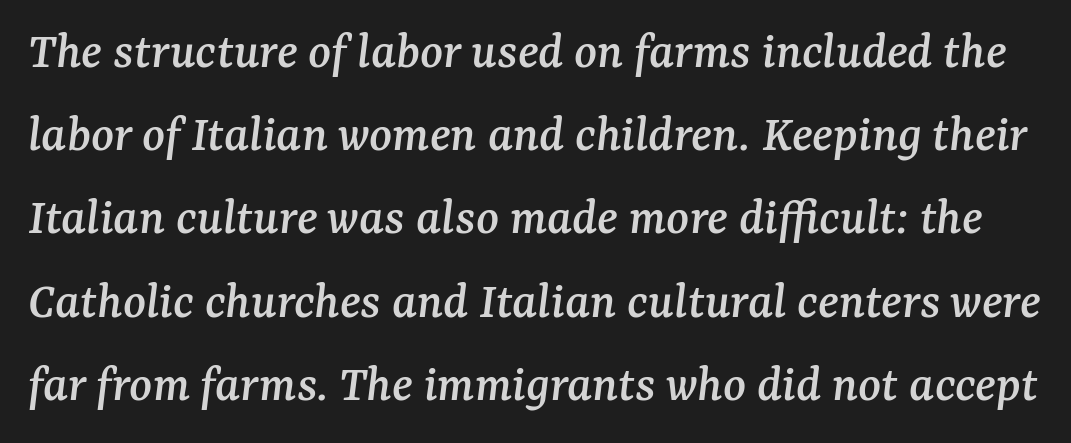
The image shows 53 px serif type, italic (leaning right); set normal line spacing (1.57x), normal letter spacing, not underlined; medium stroke contrast and a medium x-height.
